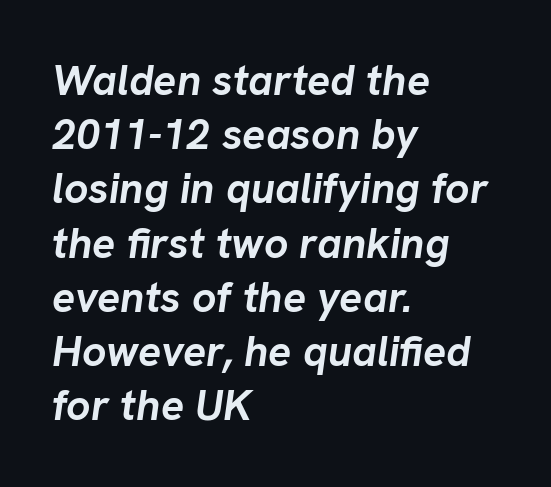
Q: Is the text bold? A: Yes.
Q: Is the text italic (slanted)? A: Yes, it leans right by about 8 degrees.
Q: Is the text underlined? A: No.
Q: How is the paragraph aligned? A: Left-aligned.
Q: Is the spacing between letters normal or unusually wide? A: Normal.
Q: Is the spacing between lines tight, normal or loose? A: Normal.
Q: Width (condensed, normal, or wide)? A: Normal.
Q: Stroke contrast? A: Low.
Q: x-height? A: Medium.
Q: Monospaced? A: No.
